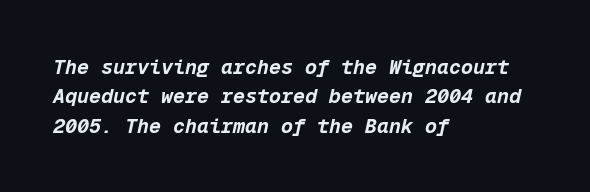
The image shows 20 px bold type, italic (leaning right); set left-aligned, normal line spacing (1.47x), normal letter spacing, not underlined.
